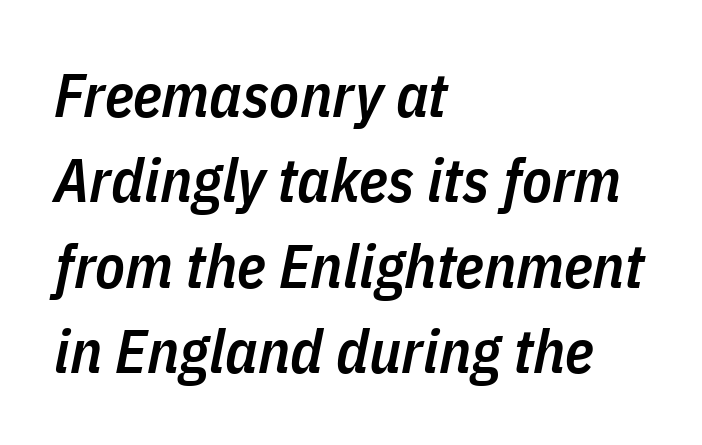
{"italic": "yes", "lean": "right", "slant_degrees": 11, "bold": "semi", "weight": "semibold", "width": "condensed", "stroke_contrast": "low", "x_height": "medium", "monospaced": "no", "underline": "no", "align": "left", "line_spacing": "normal", "line_spacing_ratio": 1.4, "letter_spacing": "normal", "letter_spacing_em": 0.0, "glyph_px": 61}
